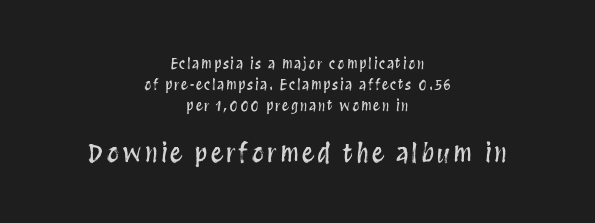
The gap between lines stays unmarked. In terms of leading, this rendering sits right in the middle. Short and long lines alike share a common midpoint. It's the straight-up-and-down kind of type. Reading top to bottom, the characters get bigger at the block break.
